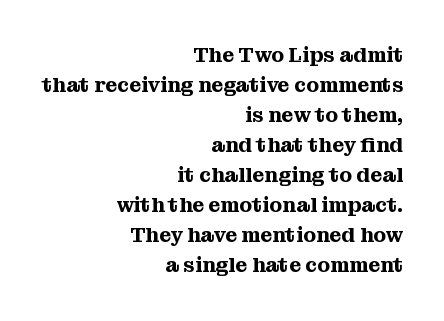
Tracking here is standard; glyphs follow each other at the usual distance. The rendering uses a moderate line-height, typical for paragraphs. In CSS terms this would be text-align: right. The lettering stays uniformly vertical, giving the passage a roman look. Only glyphs here, with clear space below each row.
